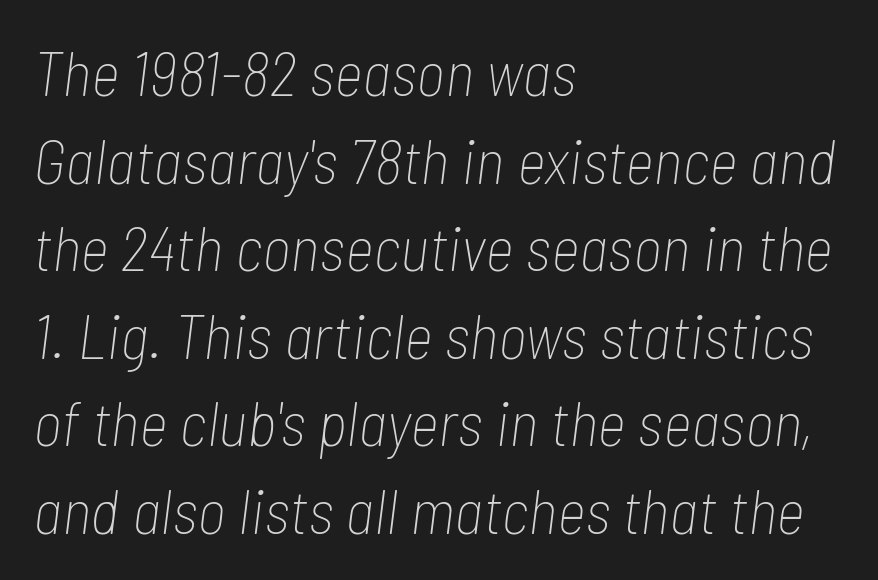
Q: Is the text bold? A: No.
Q: Is the text italic (slanted)? A: Yes, it leans right by about 7 degrees.
Q: Is the text underlined? A: No.
Q: How is the paragraph aligned? A: Left-aligned.
Q: Is the spacing between letters normal or unusually wide? A: Normal.
Q: Is the spacing between lines tight, normal or loose? A: Normal.
Q: Width (condensed, normal, or wide)? A: Condensed.
Q: Stroke contrast? A: Low.
Q: x-height? A: Medium.
Q: Monospaced? A: No.
